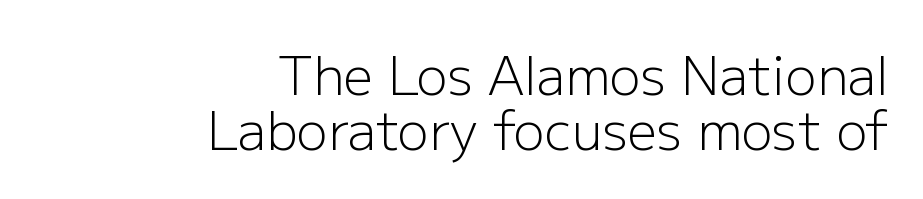
Q: Is the text bold? A: No.
Q: Is the text italic (slanted)? A: No, it is upright.
Q: Is the typeface a serif or a sans-serif typeface? A: Sans-serif.
Q: Is the text underlined? A: No.
Q: How is the paragraph aligned? A: Right-aligned.
Q: Is the spacing between letters normal or unusually wide? A: Normal.
Q: Is the spacing between lines tight, normal or loose? A: Tight.
Q: Width (condensed, normal, or wide)? A: Normal.
Q: Stroke contrast? A: Low.
Q: x-height? A: Medium.
Q: Monospaced? A: No.
